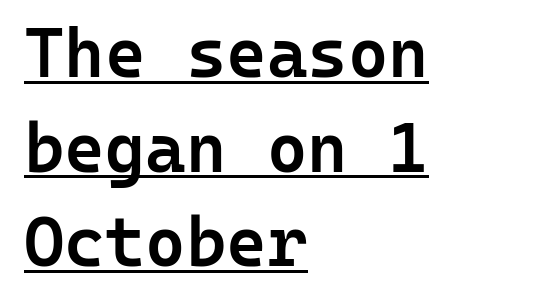
{"serif": "no", "italic": "no", "bold": "semi", "weight": "semibold", "width": "normal", "stroke_contrast": "low", "x_height": "medium", "monospaced": "yes", "underline": "yes", "align": "left", "line_spacing": "normal", "line_spacing_ratio": 1.37, "letter_spacing": "normal", "letter_spacing_em": 0.0, "glyph_px": 69}
